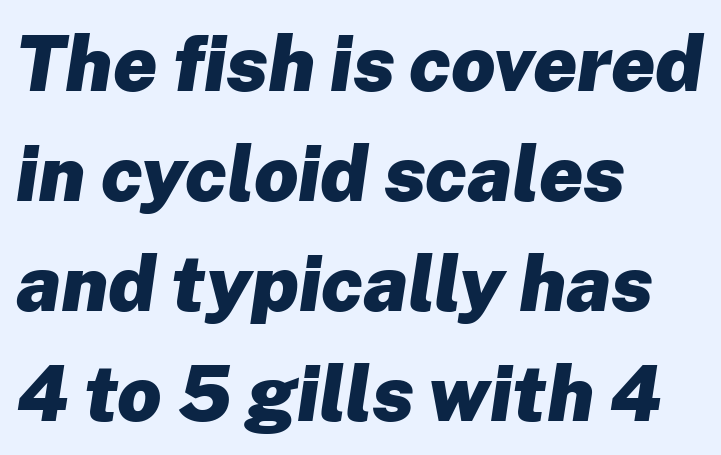
The image shows 78 px heavy type, italic (leaning right); set left-aligned, normal line spacing (1.41x), normal letter spacing, not underlined; low stroke contrast and a medium x-height.
